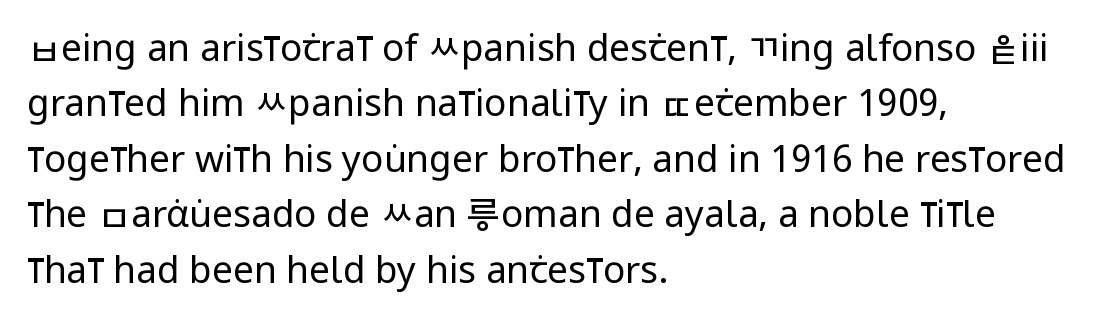
{"serif": "no", "italic": "no", "bold": "no", "weight": "regular", "width": "condensed", "stroke_contrast": "low", "x_height": "large", "monospaced": "no", "underline": "no", "align": "left", "line_spacing": "normal", "line_spacing_ratio": 1.5, "letter_spacing": "normal", "letter_spacing_em": 0.0, "glyph_px": 37}
